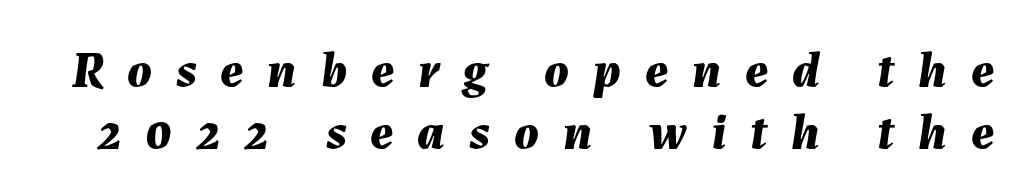
Q: Is the text bold? A: Yes.
Q: Is the text italic (slanted)? A: Yes, it leans right by about 7 degrees.
Q: Is the text underlined? A: No.
Q: Is the spacing between letters normal or unusually wide? A: Unusually wide.
Q: Width (condensed, normal, or wide)? A: Normal.
Q: Stroke contrast? A: Medium.
Q: x-height? A: Medium.
Q: Monospaced? A: No.
